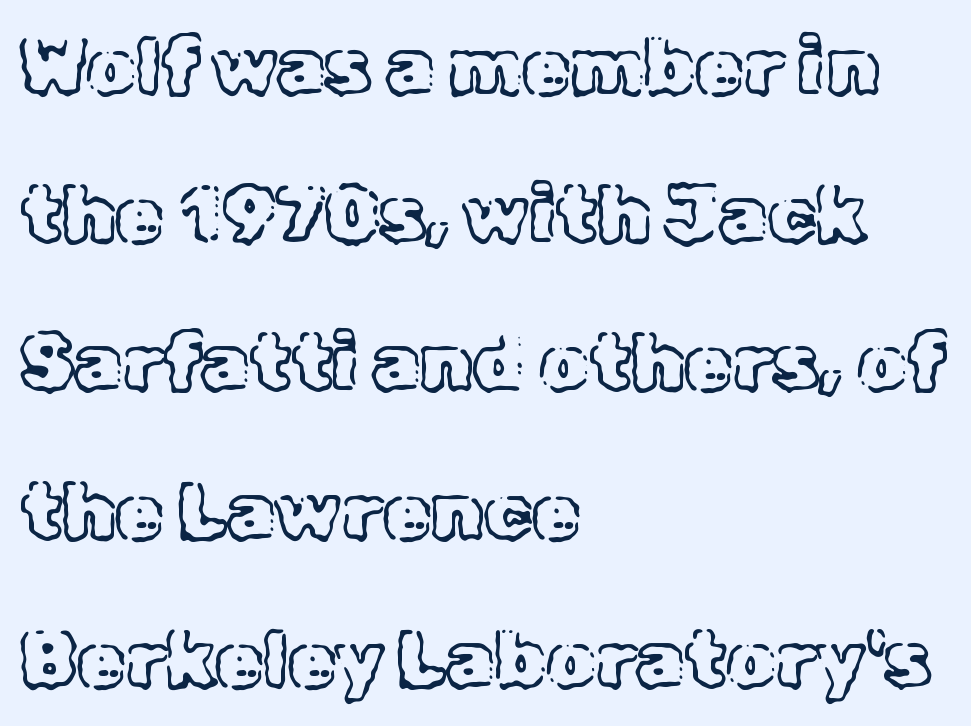
{"italic": "no", "width": "normal", "x_height": "medium", "monospaced": "no", "underline": "no", "align": "left", "line_spacing": "loose", "line_spacing_ratio": 1.9, "letter_spacing": "normal", "letter_spacing_em": 0.0, "glyph_px": 78}
